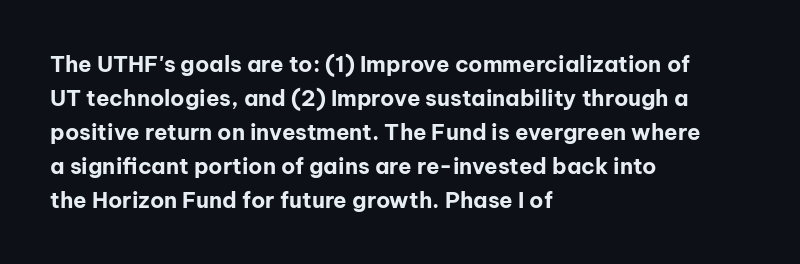
The image shows 22 px bold type, upright; set left-aligned, normal line spacing (1.54x), normal letter spacing, not underlined.
